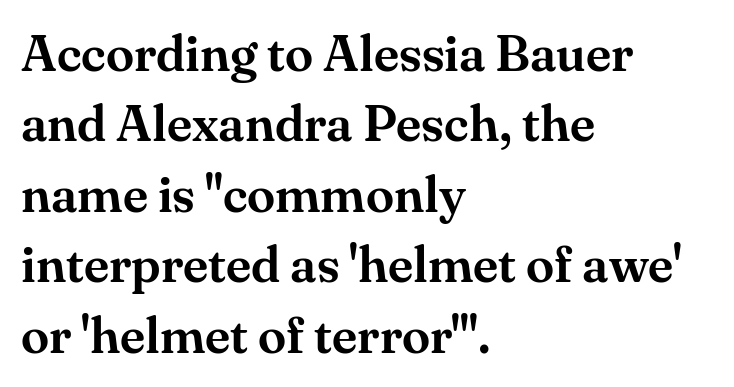
Vertical spacing — default. Characters follow at the spacing the type designer built in. The lines are quadded left. The characters display serif detailing at their extremities.
